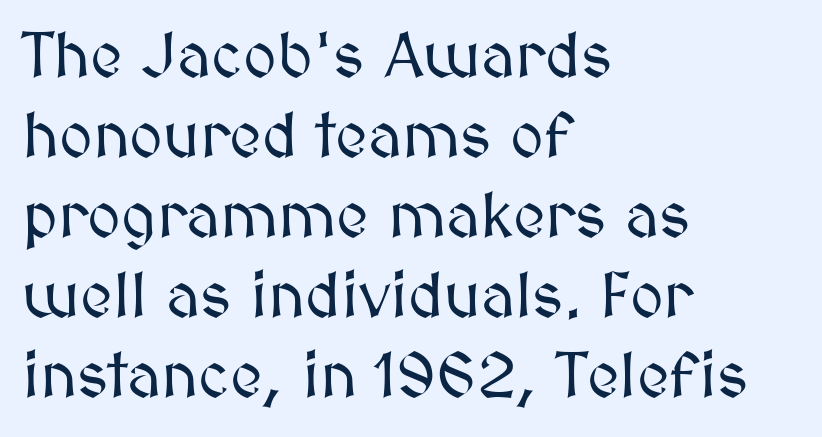
The image shows 64 px text type, upright; set left-aligned, normal line spacing (1.25x), normal letter spacing, not underlined; medium stroke contrast and a medium x-height.
